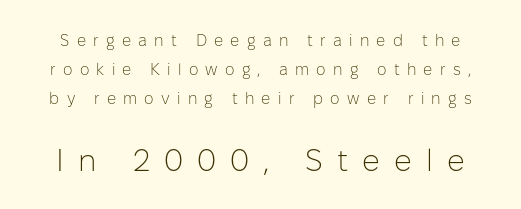
{"serif": "no", "italic": "no", "bold": "no", "weight": "light", "width": "normal", "stroke_contrast": "low", "x_height": "medium", "monospaced": "no", "underline": "no", "line_spacing_ratio": 1.82, "letter_spacing": "wide", "letter_spacing_em": 0.45, "larger_block": "second", "size_ratio": 1.94, "glyph_px": 31}
